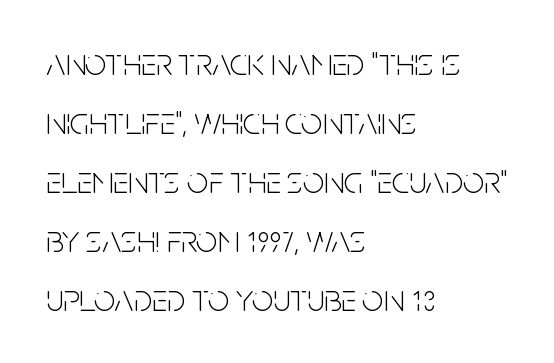
{"serif": "no", "italic": "no", "bold": "no", "weight": "light", "width": "condensed", "stroke_contrast": "low", "x_height": "large", "monospaced": "no", "underline": "no", "align": "left", "line_spacing": "normal", "line_spacing_ratio": 1.55, "letter_spacing": "normal", "letter_spacing_em": 0.0, "glyph_px": 38}
